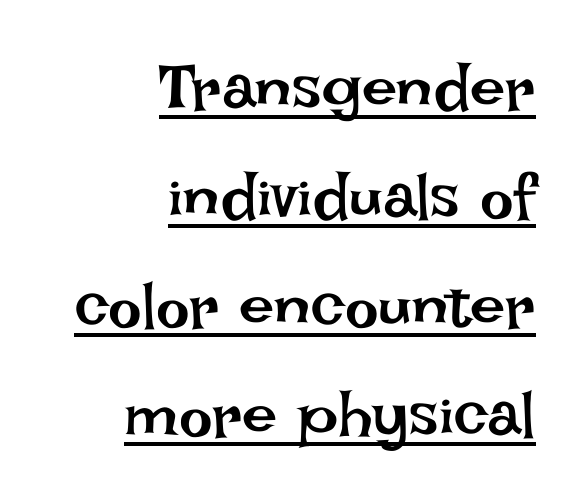
The image shows 63 px regular-weight type, upright; set right-aligned, line spacing 1.73x, normal letter spacing, underlined; low stroke contrast and a large x-height.
